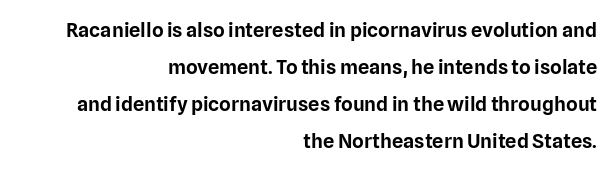
The image shows 20 px text type, upright; set right-aligned, line spacing 1.85x, normal letter spacing, not underlined.
